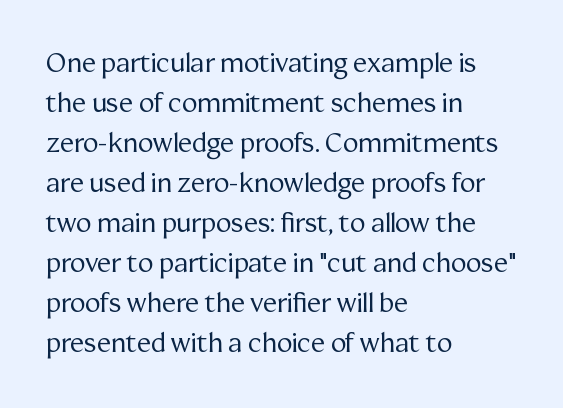
Q: Is the text bold? A: No.
Q: Is the text italic (slanted)? A: No, it is upright.
Q: Is the text underlined? A: No.
Q: How is the paragraph aligned? A: Left-aligned.
Q: Is the spacing between letters normal or unusually wide? A: Normal.
Q: Is the spacing between lines tight, normal or loose? A: Normal.
